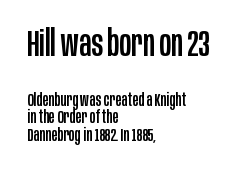
Whoever set this chose condensed vertical rhythm over breathing room. Descenders are the only things crossing below the line. Ascenders rise straight up at ninety degrees. Two sizes are in play, and the larger belongs to the first block.
